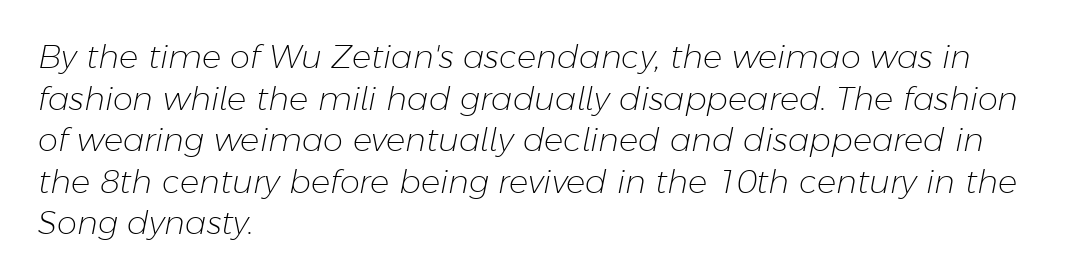
The image shows 32 px light type, italic (leaning right); set left-aligned, normal line spacing (1.3x), normal letter spacing, not underlined; low stroke contrast and a medium x-height.
